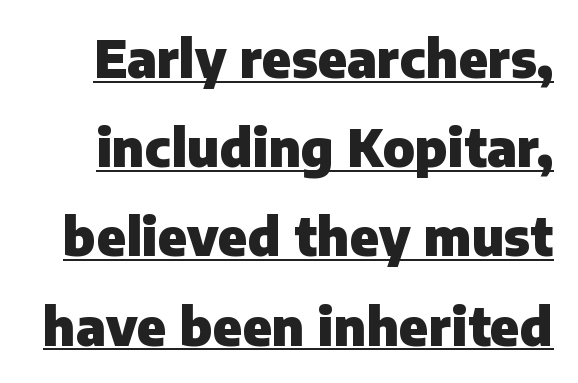
The image shows 51 px heavy sans-serif type, upright; set line spacing 1.75x, normal letter spacing, underlined; low stroke contrast and a medium x-height.
